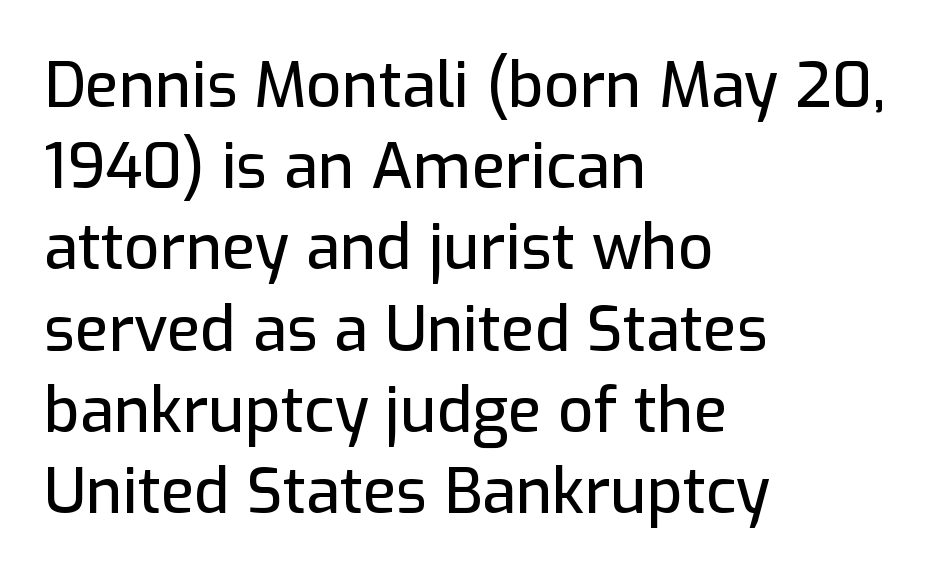
{"serif": "no", "italic": "no", "width": "normal", "stroke_contrast": "low", "x_height": "medium", "monospaced": "no", "underline": "no", "align": "left", "line_spacing": "normal", "line_spacing_ratio": 1.31, "letter_spacing": "normal", "letter_spacing_em": 0.0, "glyph_px": 62}
